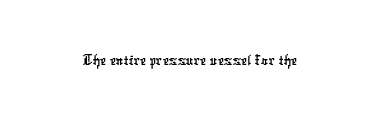
Q: Is the typeface a serif or a sans-serif typeface? A: Sans-serif.
Q: Is the text underlined? A: No.
Q: Is the spacing between letters normal or unusually wide? A: Normal.
Q: Width (condensed, normal, or wide)? A: Condensed.
Q: Stroke contrast? A: Low.
Q: x-height? A: Medium.
Q: Monospaced? A: No.
